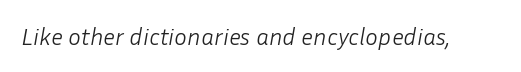
The image shows 24 px text type, italic (leaning right); set normal letter spacing, not underlined.
